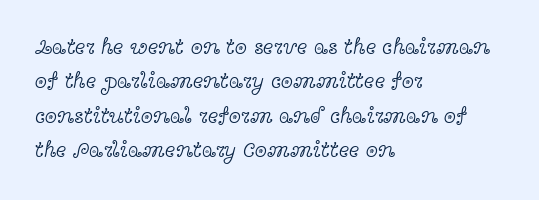
Q: Is the text bold? A: No.
Q: Is the text italic (slanted)? A: No, it is upright.
Q: Is the text underlined? A: No.
Q: How is the paragraph aligned? A: Left-aligned.
Q: Is the spacing between letters normal or unusually wide? A: Normal.
Q: Is the spacing between lines tight, normal or loose? A: Normal.
